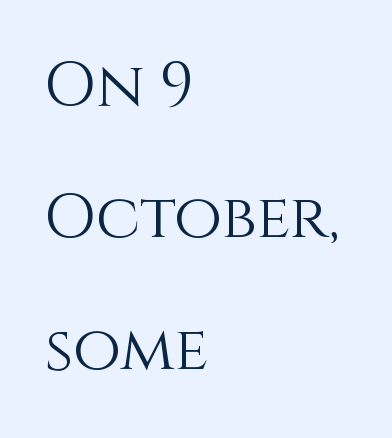
Ink coverage per letter is moderate at most. A typesetter would call this proportional, since set widths differ per character. Casual observation: everything's shoved over to the left. Spacing between characters is what you'd get straight out of the box. Lines of text with bare space underneath.
